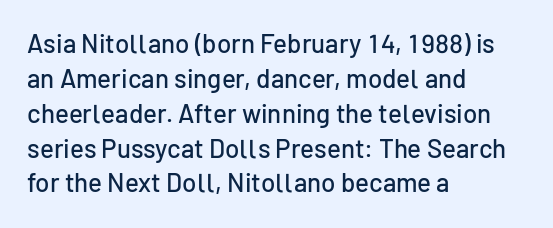
The letters stand straight up with perfectly vertical stems. Anything drawn beneath the words? Only blank space. Vertical spacing — default. Short note: letters normally spaced. Leftover space on each line is placed entirely after the last word.
